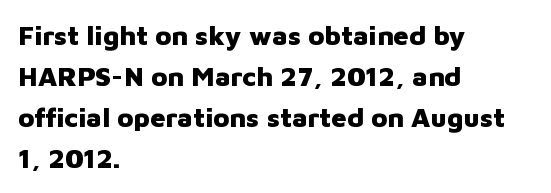
Q: Is the text bold? A: Yes.
Q: Is the text italic (slanted)? A: No, it is upright.
Q: Is the text underlined? A: No.
Q: How is the paragraph aligned? A: Left-aligned.
Q: Is the spacing between letters normal or unusually wide? A: Normal.
Q: Is the spacing between lines tight, normal or loose? A: Normal.
